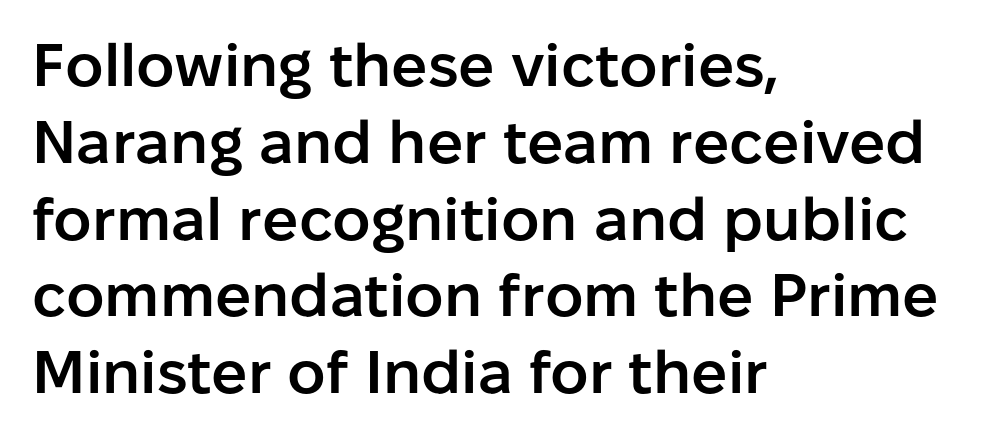
Q: Is the text bold? A: Semi-bold.
Q: Is the text italic (slanted)? A: No, it is upright.
Q: Is the typeface a serif or a sans-serif typeface? A: Sans-serif.
Q: Is the text underlined? A: No.
Q: How is the paragraph aligned? A: Left-aligned.
Q: Is the spacing between letters normal or unusually wide? A: Normal.
Q: Is the spacing between lines tight, normal or loose? A: Normal.
Q: Width (condensed, normal, or wide)? A: Normal.
Q: Stroke contrast? A: Low.
Q: x-height? A: Medium.
Q: Monospaced? A: No.
